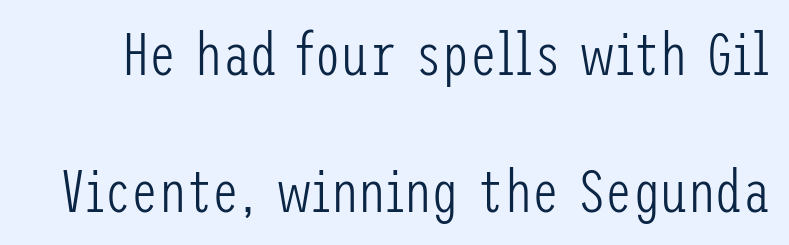
The designer dialed line spacing up above the default. When letters stand straight like this, we call the style roman or upright. I'd call this a sans setting — the letters go barefoot. The weight tops out at a normal text grade. Glyph-to-glyph distance matches everyday printed text.
